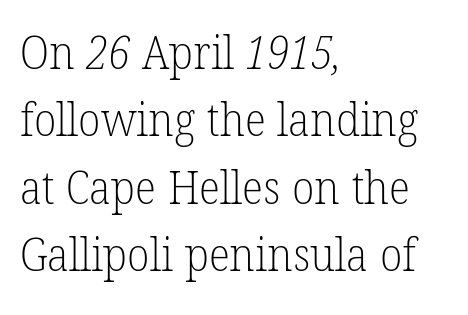
Which margin do the lines hug? The left one — the right edge is uneven. Successive baselines arrive at the customary interval. Are there feet on the stems? There are — it's a serif. The rendering uses natural spacing where letterforms have individual widths. Check under the words: just untouched page.
